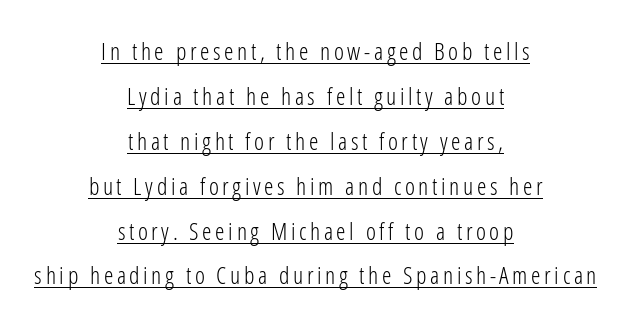
The image shows 24 px text type, upright; set centered, line spacing 1.87x, underlined.
